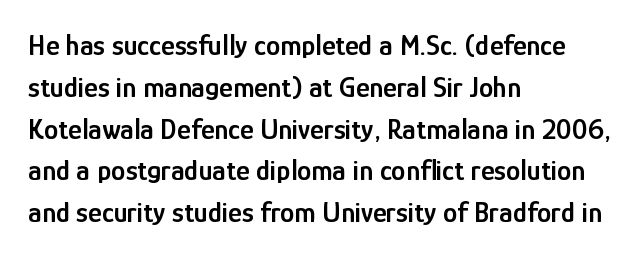
The image shows 29 px semibold, condensed sans-serif type, upright; set left-aligned, normal line spacing (1.44x), normal letter spacing, not underlined; low stroke contrast and a medium x-height.
